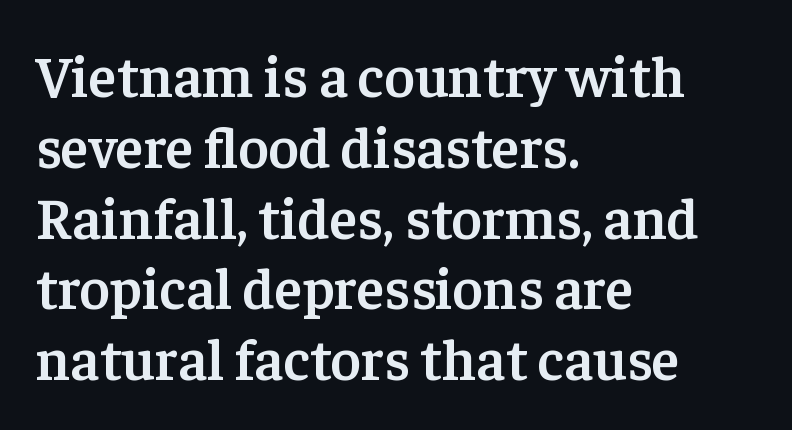
The image shows 58 px semibold serif type, upright; set left-aligned, line spacing 1.22x, normal letter spacing, not underlined; low stroke contrast and a medium x-height.
